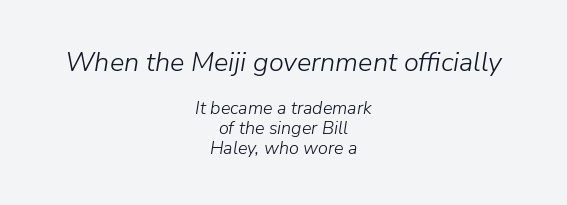
The image shows 27 px text type, italic (leaning right); set centered, tight line spacing (1.12x), normal letter spacing, not underlined; the first (top) block is 1.5x larger.
